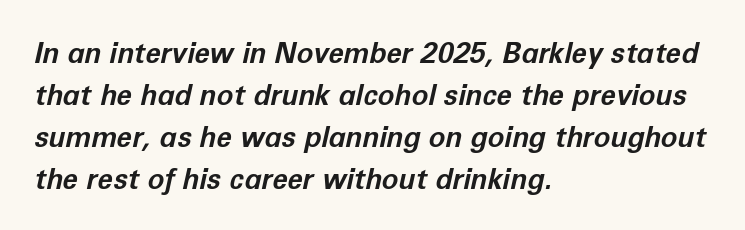
Successive baselines arrive at the customary interval. Bare-footed words on every line. What weight is shown? A full bold with thick strokes. Between one letter and the next there's only the usual sliver of space.
